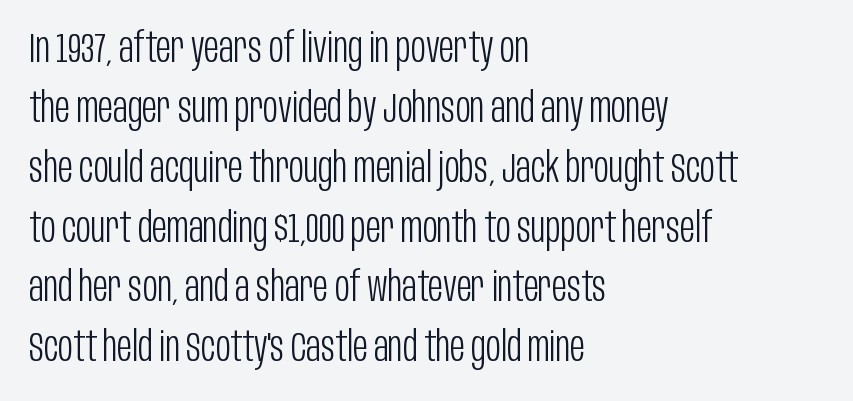
Q: Is the text bold? A: No.
Q: Is the text italic (slanted)? A: No, it is upright.
Q: Is the typeface a serif or a sans-serif typeface? A: Sans-serif.
Q: Is the text underlined? A: No.
Q: How is the paragraph aligned? A: Left-aligned.
Q: Is the spacing between letters normal or unusually wide? A: Normal.
Q: Is the spacing between lines tight, normal or loose? A: Normal.
Q: Width (condensed, normal, or wide)? A: Condensed.
Q: Stroke contrast? A: Low.
Q: x-height? A: Large.
Q: Monospaced? A: No.
